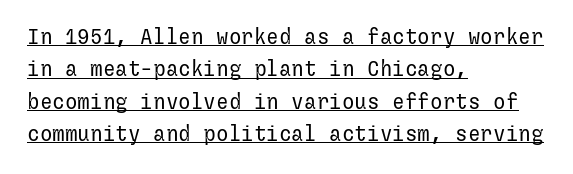
{"italic": "no", "bold": "no", "underline": "yes", "align": "left", "line_spacing": "normal", "line_spacing_ratio": 1.54, "letter_spacing": "normal", "letter_spacing_em": 0.0, "glyph_px": 21}
